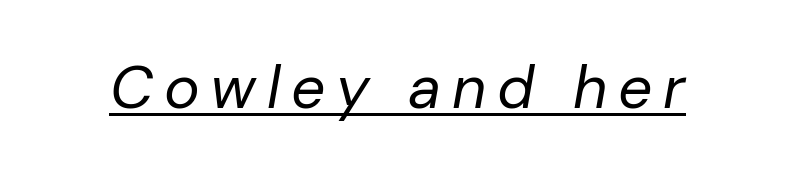
{"italic": "yes", "lean": "right", "slant_degrees": 10, "bold": "no", "weight": "regular", "width": "normal", "stroke_contrast": "low", "x_height": "medium", "monospaced": "no", "underline": "yes", "glyph_px": 60}
